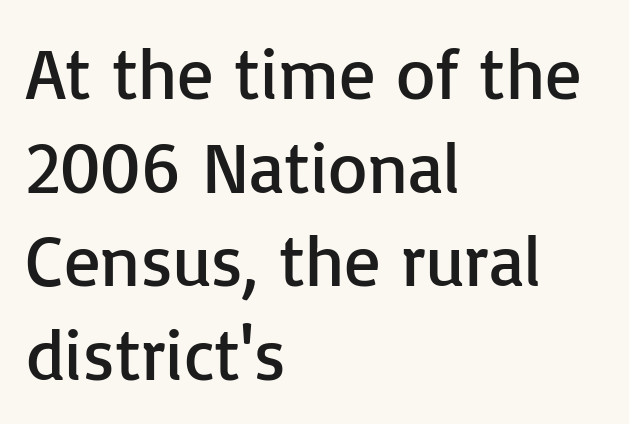
{"serif": "no", "italic": "no", "bold": "no", "weight": "regular", "width": "normal", "stroke_contrast": "low", "x_height": "medium", "monospaced": "no", "underline": "no", "align": "left", "line_spacing": "normal", "line_spacing_ratio": 1.3, "letter_spacing": "normal", "letter_spacing_em": 0.0, "glyph_px": 72}
